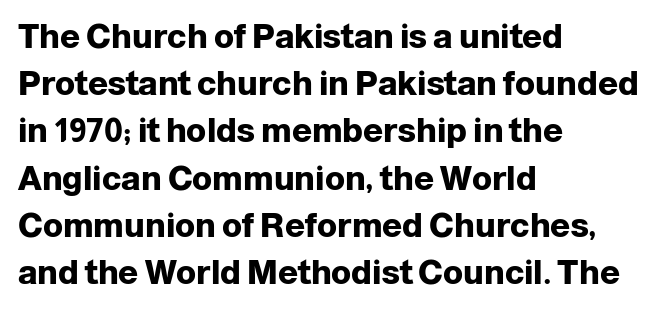
Standard letterfit; no display-style spreading of the glyphs. This block has exactly the height ordinary leading produces. The specimen reads as upright at a glance. Looks like regular typesetting: each glyph gets only the width it needs. Line beginnings align vertically; line endings do not.
